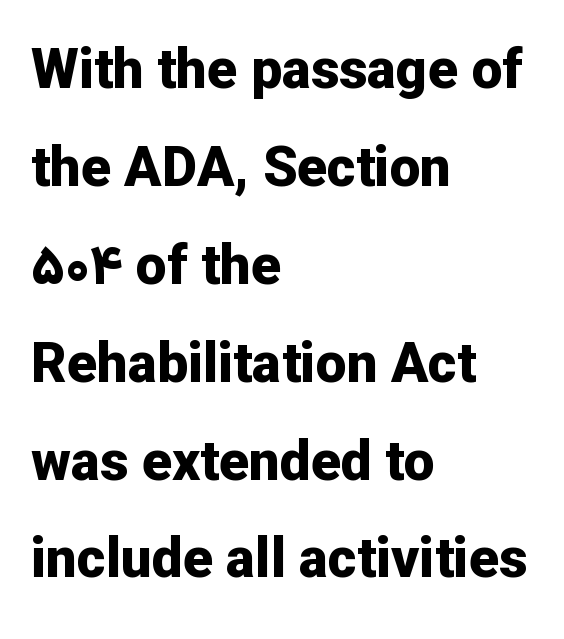
Nothing sits at the stroke ends, so this counts as sans-serif. Looks like regular typesetting: each glyph gets only the width it needs. The letters are bold, with thick, heavy strokes. The rendering keeps characters at their native spacing. Does the copy run flush right? No — it runs flush left. Nope, not italic — everything's standing straight.
